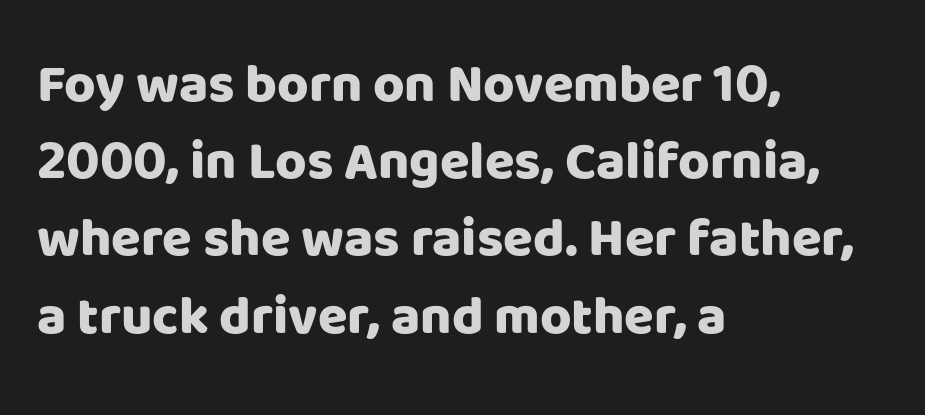
The image shows 54 px heavy sans-serif type, upright; set left-aligned, normal line spacing (1.43x), normal letter spacing, not underlined; low stroke contrast and a large x-height.
